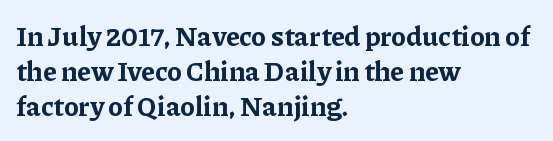
The words here are not underlined. Style check: upright. Typesetter's note: full bold, strokes at maximum text heaviness. Left-aligned paragraph, ragged on the right. One glance says typical: line gaps are just what's usual. Look at the tracking — it's just the regular setting, nothing added.
